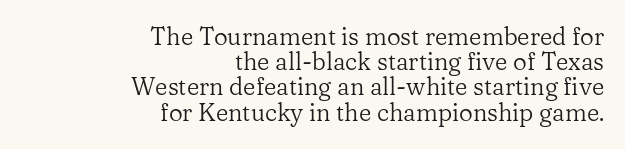
Casual observation: everything's shoved over to the right. Leading: reduced. Tall strokes in this sample are plumb rather than angled. Observe the ordinary spacing: letters are neighbours, not strangers. Unbolded letterforms with no extra heft. Any mark beneath the type? The region is blank.
